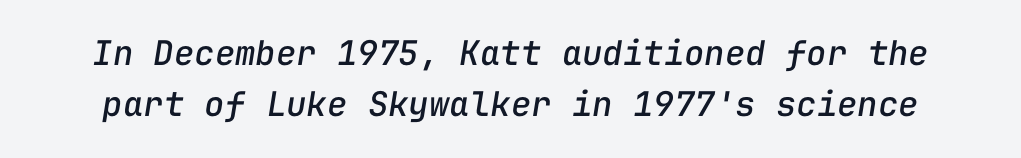
The image shows 34 px text type, italic (leaning right), monospaced; set normal line spacing (1.51x), normal letter spacing, not underlined; low stroke contrast and a medium x-height.
